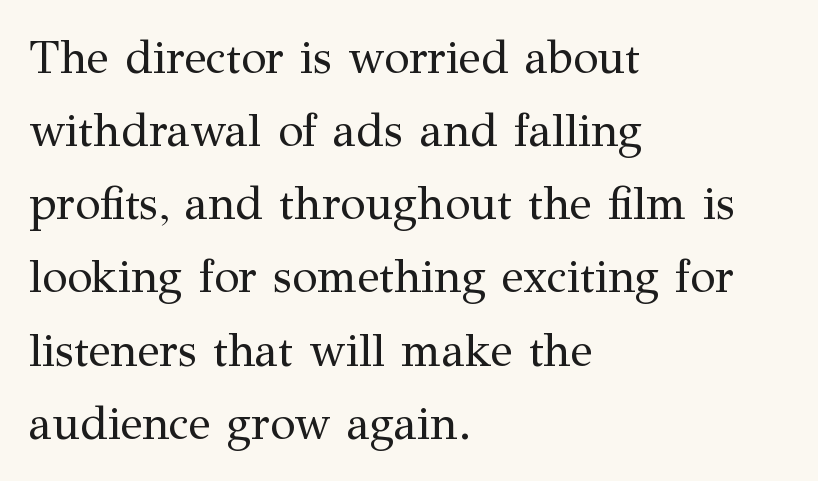
The image shows 46 px regular-weight serif type, upright; set left-aligned, normal line spacing (1.59x), normal letter spacing, not underlined; medium stroke contrast and a medium x-height.
